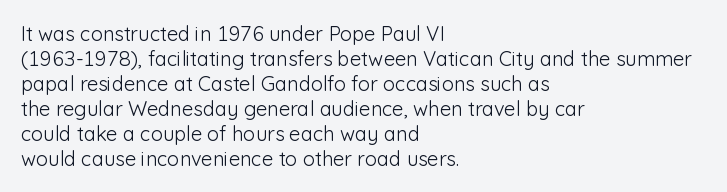
Q: Is the text bold? A: No.
Q: Is the text italic (slanted)? A: No, it is upright.
Q: Is the text underlined? A: No.
Q: How is the paragraph aligned? A: Left-aligned.
Q: Is the spacing between letters normal or unusually wide? A: Normal.
Q: Is the spacing between lines tight, normal or loose? A: Normal.
